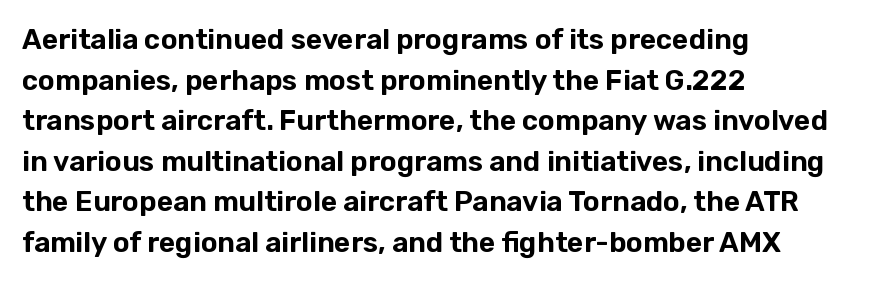
Q: Is the text italic (slanted)? A: No, it is upright.
Q: Is the typeface a serif or a sans-serif typeface? A: Sans-serif.
Q: Is the text underlined? A: No.
Q: How is the paragraph aligned? A: Left-aligned.
Q: Is the spacing between letters normal or unusually wide? A: Normal.
Q: Is the spacing between lines tight, normal or loose? A: Normal.
Q: Width (condensed, normal, or wide)? A: Normal.
Q: Stroke contrast? A: Low.
Q: x-height? A: Medium.
Q: Monospaced? A: No.
